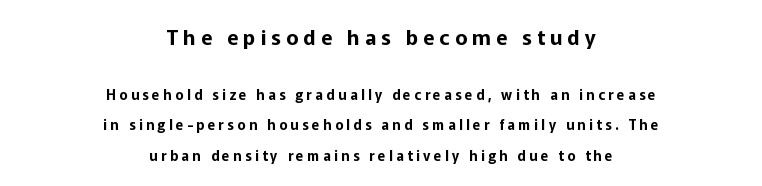
Larger block? The one above; the one below is distinctly smaller. It's the straight-up-and-down kind of type. You could only call the tracking loose — the letters float apart. Compared with a flush-left layout, this one balances lines on the center instead.
